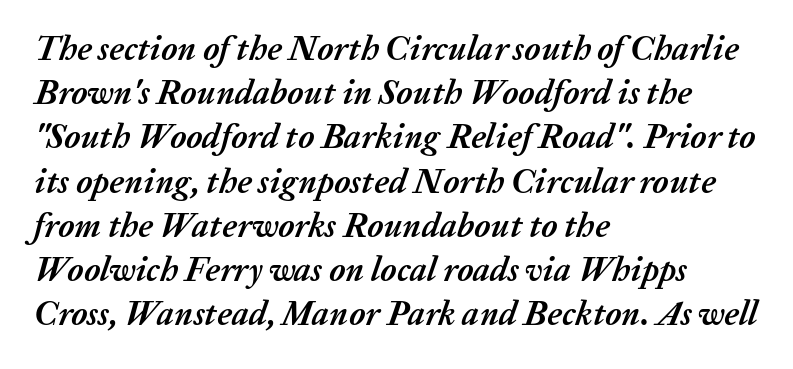
The image shows 34 px semibold type, italic (leaning right); set left-aligned, normal line spacing (1.3x), normal letter spacing, not underlined; medium stroke contrast and a medium x-height.
